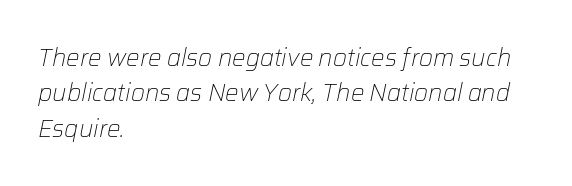
{"italic": "yes", "lean": "right", "slant_degrees": 12, "bold": "no", "underline": "no", "align": "left", "line_spacing": "normal", "line_spacing_ratio": 1.47, "letter_spacing": "normal", "letter_spacing_em": 0.0, "glyph_px": 24}
